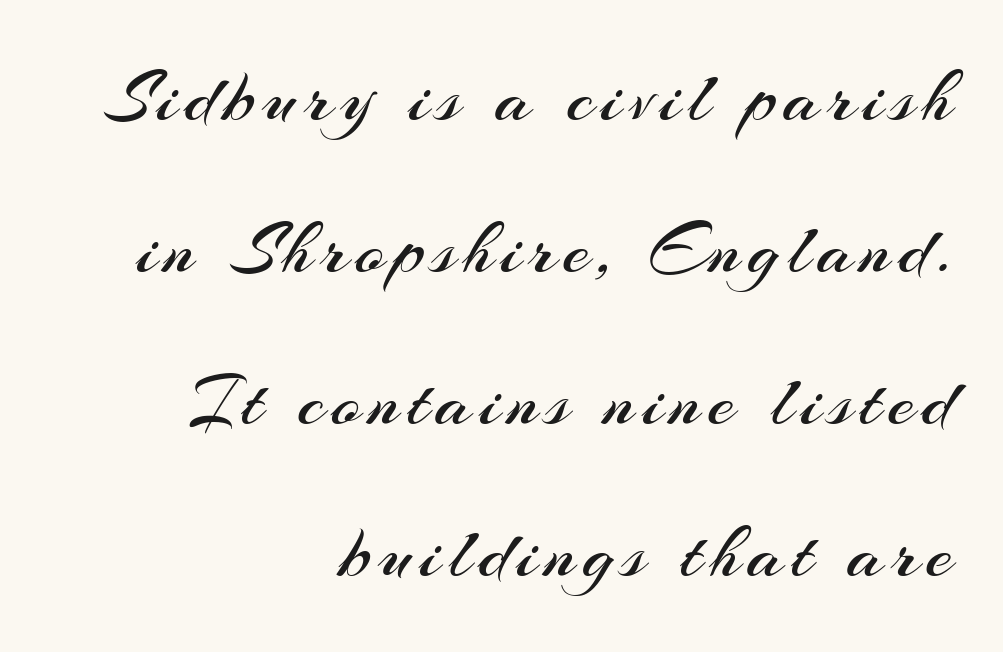
Each row of text sits above clean, open space. Regarding serifs, this sample does without them. Here the designer chose a conventional face with non-uniform glyph widths. Caption: face not bold, strokes unweighted.
